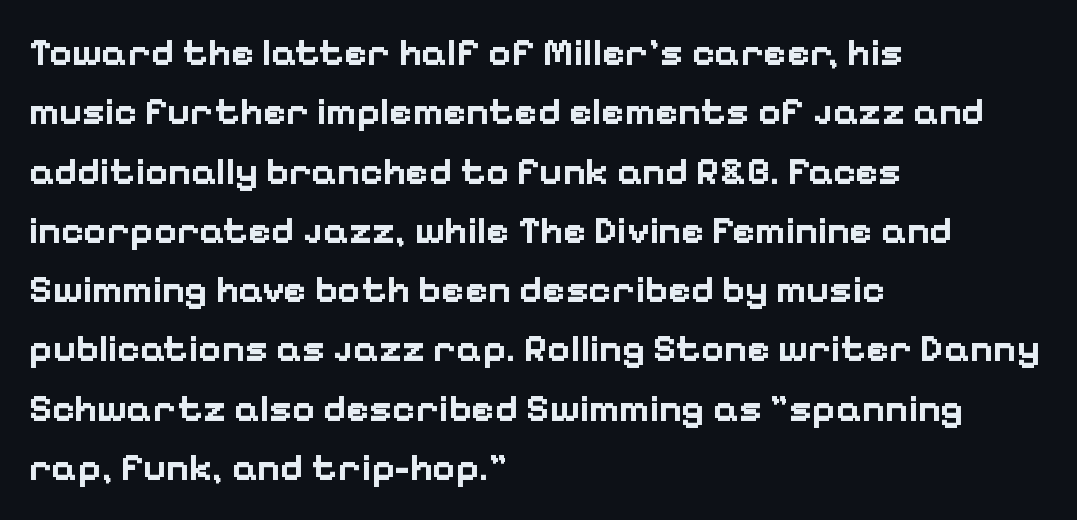
Type without underlining. Heft: maximum for text — a bold. Notice how descenders clear the ascenders below comfortably — that's standard leading. Compared with a centered layout, this one pins lines to the left instead.
